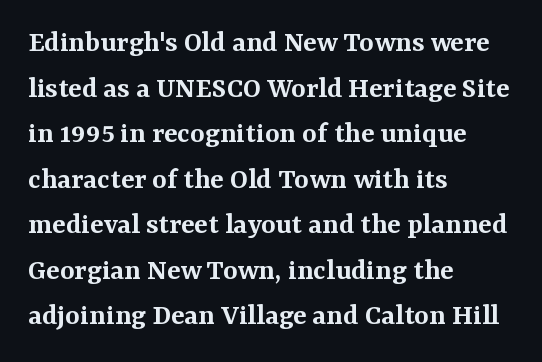
The foot of each line stays bare and open. Inter-character spacing is left at the font's built-in metrics. Italic: no, the glyphs are upright roman. Examine the stroke ends and you'll spot serifs. The face used here is a semibold: visibly heavier than regular, lighter than bold. A typesetter would call this leading conventional body-copy spacing.
